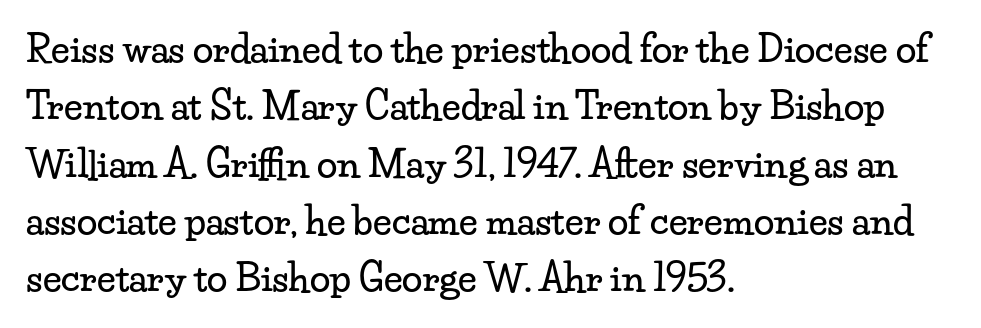
Q: Is the text italic (slanted)? A: No, it is upright.
Q: Is the typeface a serif or a sans-serif typeface? A: Serif.
Q: Is the text underlined? A: No.
Q: How is the paragraph aligned? A: Left-aligned.
Q: Is the spacing between letters normal or unusually wide? A: Normal.
Q: Is the spacing between lines tight, normal or loose? A: Normal.
Q: Width (condensed, normal, or wide)? A: Wide.
Q: Stroke contrast? A: Low.
Q: x-height? A: Small.
Q: Monospaced? A: No.
